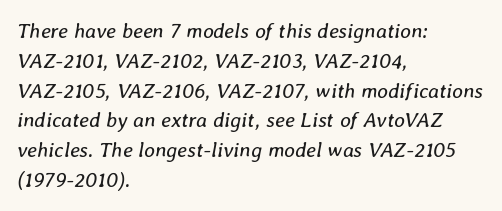
The image shows 21 px text type, italic (leaning right); set left-aligned, normal line spacing (1.42x), normal letter spacing, not underlined.
